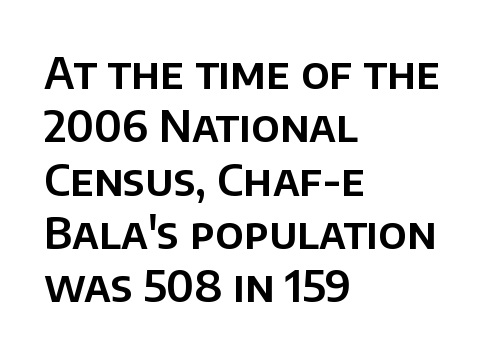
The image shows 43 px sans-serif type, upright; set left-aligned, line spacing 1.24x, normal letter spacing, not underlined; low stroke contrast and a large x-height.
